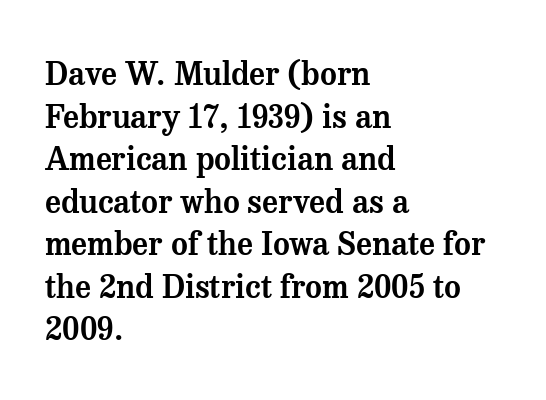
Q: Is the text italic (slanted)? A: No, it is upright.
Q: Is the typeface a serif or a sans-serif typeface? A: Serif.
Q: Is the text underlined? A: No.
Q: How is the paragraph aligned? A: Left-aligned.
Q: Is the spacing between letters normal or unusually wide? A: Normal.
Q: Is the spacing between lines tight, normal or loose? A: Normal.
Q: Width (condensed, normal, or wide)? A: Normal.
Q: Stroke contrast? A: Medium.
Q: x-height? A: Medium.
Q: Monospaced? A: No.
